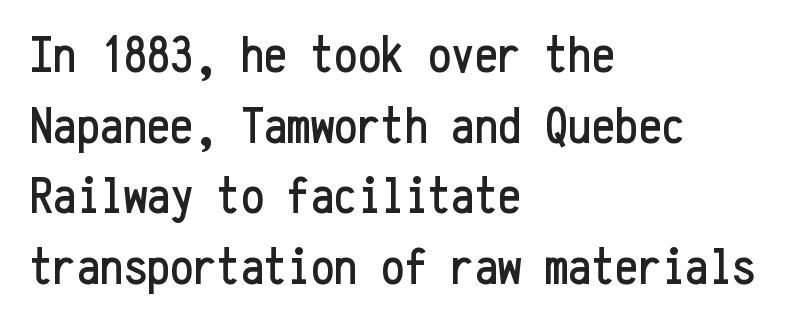
Note the uniform advance width — an 'i' takes as much space as an 'm'. In terms of posture, this sample is upright. No word sits above an underline. The vertical gap from one line to the next is medium. A typesetter would label this face a sans. The paragraph has a hard left edge and a soft right edge.
